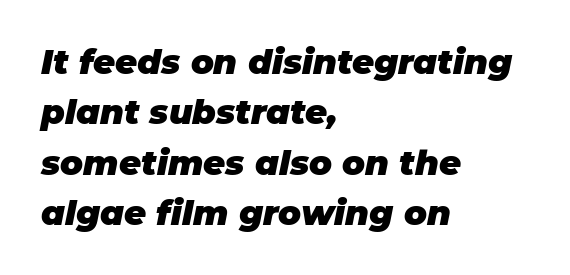
The image shows 34 px heavy type, italic (leaning right); set left-aligned, normal line spacing (1.48x), normal letter spacing, not underlined; low stroke contrast and a large x-height.
